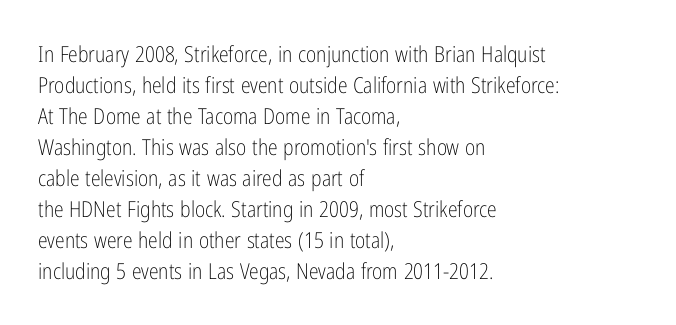
{"italic": "no", "bold": "no", "underline": "no", "align": "left", "line_spacing": "normal", "line_spacing_ratio": 1.41, "letter_spacing": "normal", "letter_spacing_em": 0.0, "glyph_px": 22}
